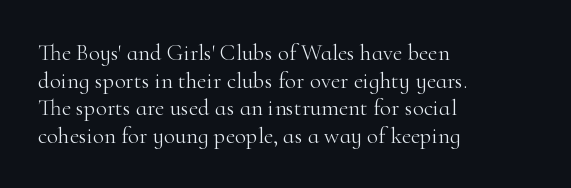
{"italic": "no", "bold": "no", "underline": "no", "align": "left", "line_spacing_ratio": 1.2, "letter_spacing": "normal", "letter_spacing_em": 0.0, "glyph_px": 23}
